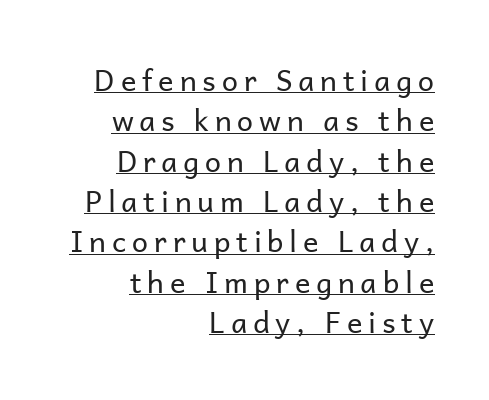
{"serif": "no", "italic": "no", "bold": "no", "weight": "regular", "width": "normal", "stroke_contrast": "low", "x_height": "medium", "monospaced": "no", "underline": "yes", "align": "right", "line_spacing": "normal", "line_spacing_ratio": 1.39, "letter_spacing": "wide", "letter_spacing_em": 0.2, "glyph_px": 29}
